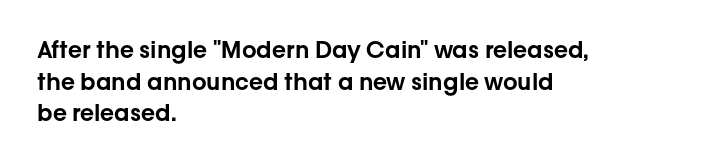
The letterforms sit shoulder to shoulder at normal distance. The paragraph has a hard left edge and a soft right edge. A clean baseline with only descenders dipping below it. No italicization has been applied; the sample stays upright.
